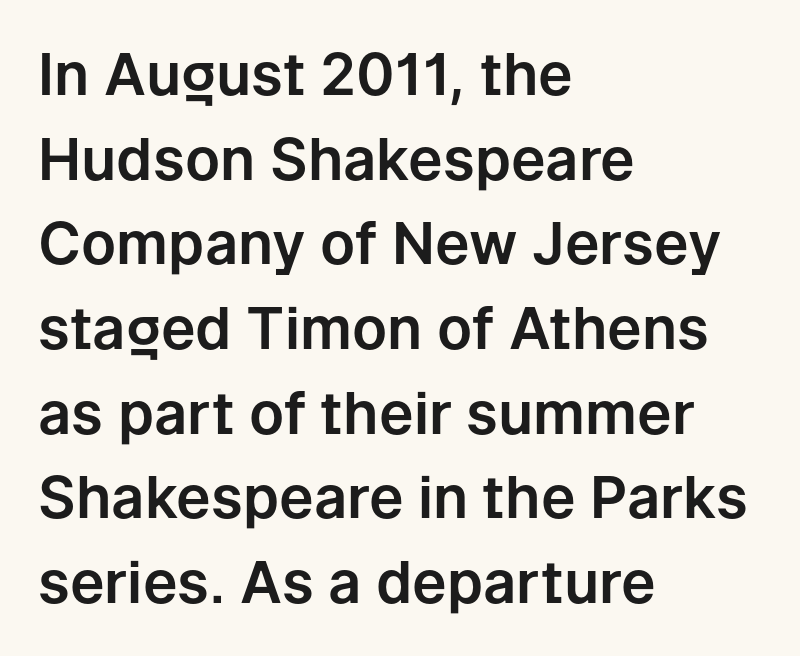
{"serif": "no", "italic": "no", "width": "normal", "stroke_contrast": "low", "x_height": "medium", "monospaced": "no", "underline": "no", "align": "left", "line_spacing": "normal", "line_spacing_ratio": 1.46, "letter_spacing": "normal", "letter_spacing_em": 0.0, "glyph_px": 58}
